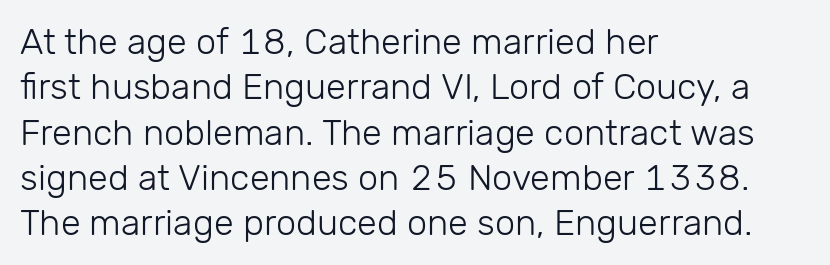
Q: Is the text bold? A: No.
Q: Is the text italic (slanted)? A: No, it is upright.
Q: Is the typeface a serif or a sans-serif typeface? A: Sans-serif.
Q: Is the text underlined? A: No.
Q: How is the paragraph aligned? A: Left-aligned.
Q: Is the spacing between letters normal or unusually wide? A: Normal.
Q: Is the spacing between lines tight, normal or loose? A: Normal.
Q: Width (condensed, normal, or wide)? A: Normal.
Q: Stroke contrast? A: Low.
Q: x-height? A: Medium.
Q: Monospaced? A: No.
